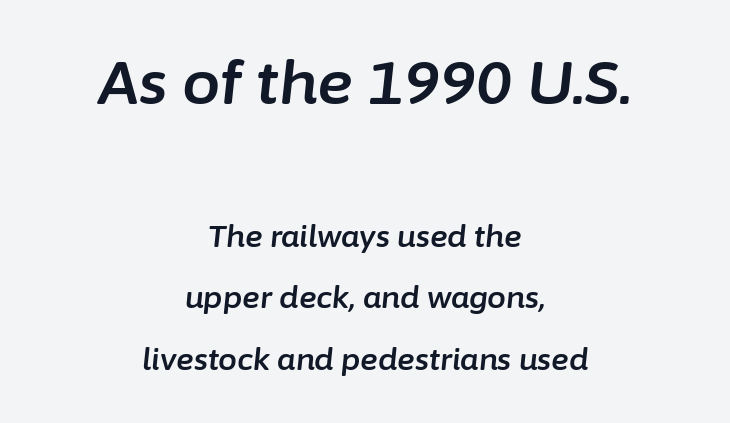
Q: Is the text italic (slanted)? A: Yes, it leans right by about 6 degrees.
Q: Is the text underlined? A: No.
Q: How is the paragraph aligned? A: Centered.
Q: Is the spacing between letters normal or unusually wide? A: Normal.
Q: Is the spacing between lines tight, normal or loose? A: Loose.
Q: Which block of text is set in a larger size, the first (top) or the second (bottom)? A: The first (top) one.
Q: Width (condensed, normal, or wide)? A: Normal.
Q: Stroke contrast? A: Low.
Q: x-height? A: Medium.
Q: Monospaced? A: No.
